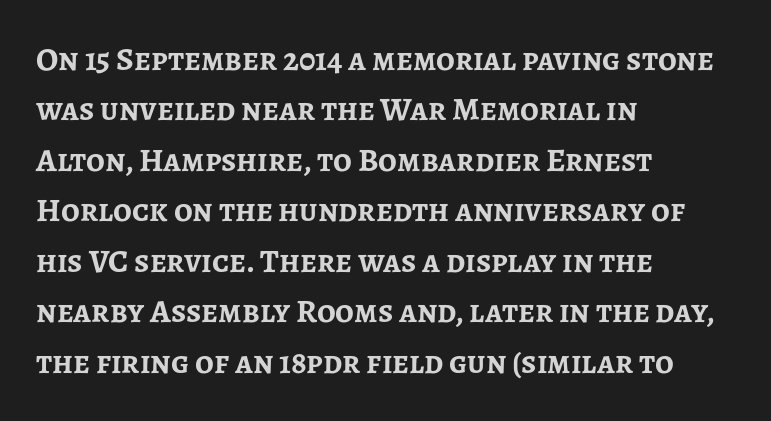
The image shows 33 px semibold sans-serif type, upright; set left-aligned, normal line spacing (1.53x), normal letter spacing, not underlined; low stroke contrast and a medium x-height.
